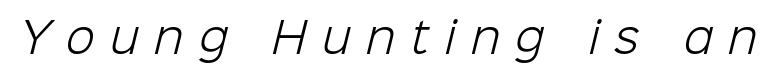
Q: Is the text bold? A: No.
Q: Is the typeface a serif or a sans-serif typeface? A: Sans-serif.
Q: Is the text underlined? A: No.
Q: Is the spacing between letters normal or unusually wide? A: Unusually wide.
Q: Width (condensed, normal, or wide)? A: Normal.
Q: Stroke contrast? A: Low.
Q: x-height? A: Medium.
Q: Monospaced? A: No.
